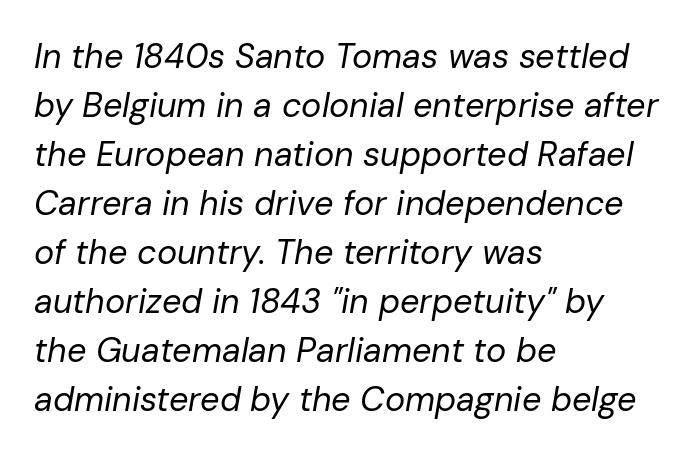
Q: Is the text bold? A: No.
Q: Is the text italic (slanted)? A: Yes, it leans right by about 10 degrees.
Q: Is the text underlined? A: No.
Q: How is the paragraph aligned? A: Left-aligned.
Q: Is the spacing between letters normal or unusually wide? A: Normal.
Q: Is the spacing between lines tight, normal or loose? A: Normal.
Q: Width (condensed, normal, or wide)? A: Normal.
Q: Stroke contrast? A: Low.
Q: x-height? A: Medium.
Q: Monospaced? A: No.
